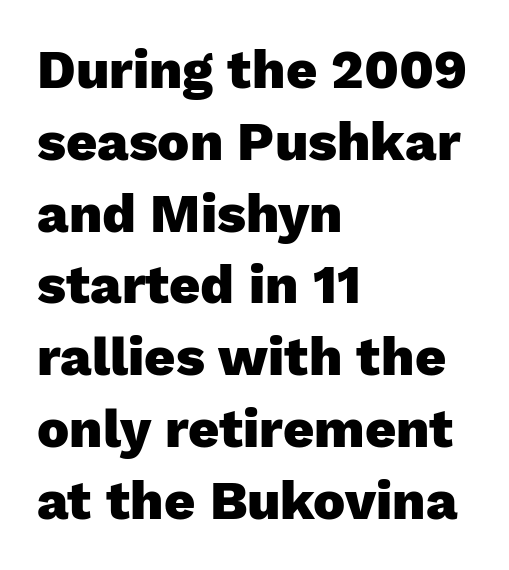
The image shows 54 px heavy sans-serif type, upright; set left-aligned, normal line spacing (1.33x), normal letter spacing, not underlined; low stroke contrast and a medium x-height.
